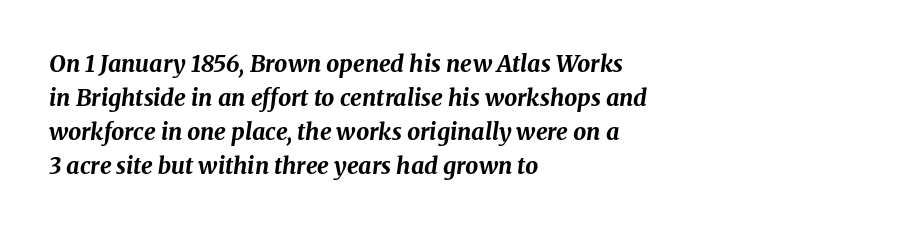
{"italic": "yes", "lean": "right", "slant_degrees": 8, "bold": "yes", "underline": "no", "align": "left", "line_spacing": "normal", "line_spacing_ratio": 1.48, "letter_spacing": "normal", "letter_spacing_em": 0.0, "glyph_px": 23}
